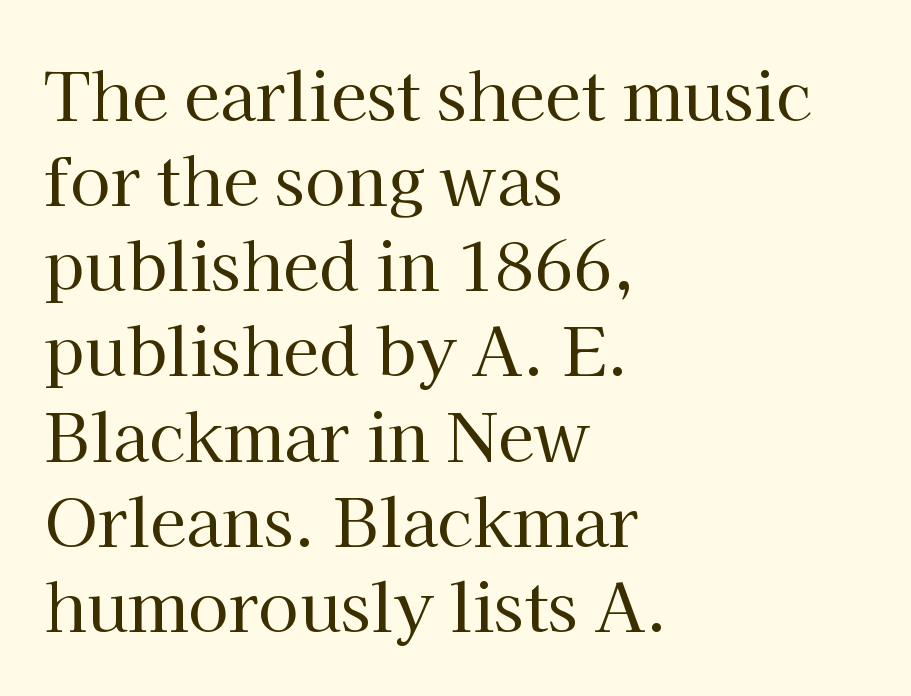
{"serif": "yes", "italic": "no", "bold": "no", "weight": "regular", "width": "normal", "stroke_contrast": "high", "x_height": "medium", "monospaced": "no", "underline": "no", "align": "left", "line_spacing": "normal", "line_spacing_ratio": 1.29, "letter_spacing": "normal", "letter_spacing_em": 0.0, "glyph_px": 66}
